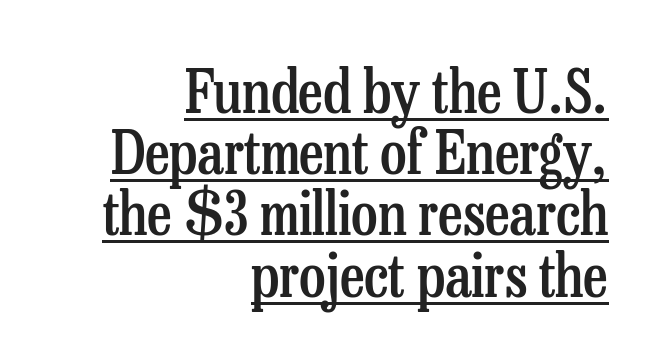
{"serif": "yes", "italic": "no", "bold": "semi", "weight": "semibold", "width": "condensed", "stroke_contrast": "low", "x_height": "medium", "monospaced": "no", "underline": "yes", "align": "right", "line_spacing": "tight", "line_spacing_ratio": 1.02, "letter_spacing": "normal", "letter_spacing_em": 0.0, "glyph_px": 60}
